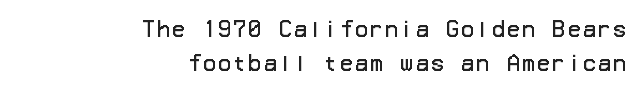
{"italic": "no", "bold": "no", "underline": "no", "align": "right", "line_spacing": "normal", "line_spacing_ratio": 1.6, "glyph_px": 21}
